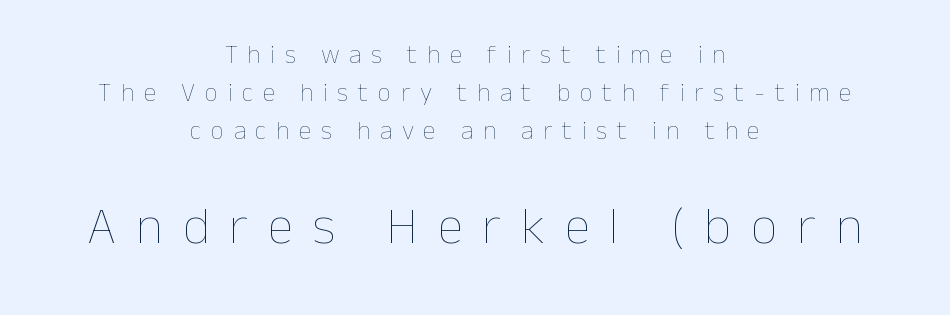
{"italic": "no", "bold": "no", "weight": "thin", "width": "normal", "stroke_contrast": "low", "x_height": "medium", "monospaced": "no", "underline": "no", "align": "center", "line_spacing": "normal", "line_spacing_ratio": 1.46, "letter_spacing": "wide", "letter_spacing_em": 0.37, "larger_block": "second", "size_ratio": 2.04, "glyph_px": 53}
